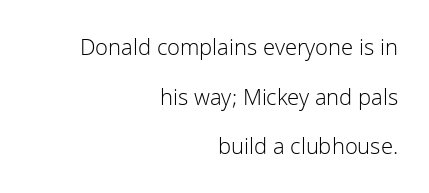
The rag falls on the left side of this text block. Notice how the stems are strictly vertical — no italics here. If you measured baseline to baseline, you'd find a long distance. Check the space under the baseline: it is left empty.
